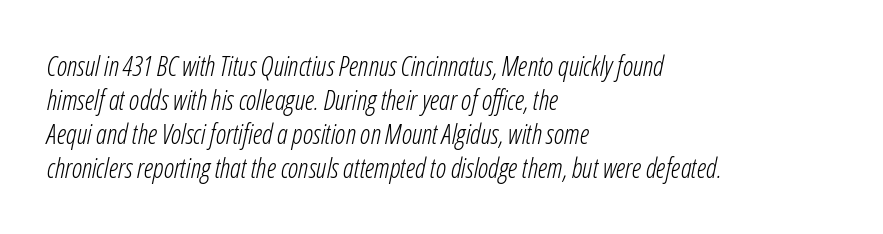
Q: Is the text bold? A: No.
Q: Is the text italic (slanted)? A: Yes, it leans right by about 12 degrees.
Q: Is the text underlined? A: No.
Q: How is the paragraph aligned? A: Left-aligned.
Q: Is the spacing between letters normal or unusually wide? A: Normal.
Q: Is the spacing between lines tight, normal or loose? A: Normal.
